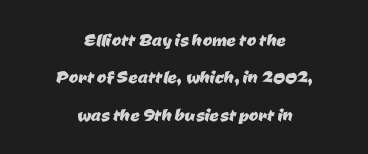
Tracking value appears to be zero — textbook default spacing. Line starts and ends both wander, symmetrically. Interline gaps are of average width in this sample. Descender tails drop into unmarked territory.
